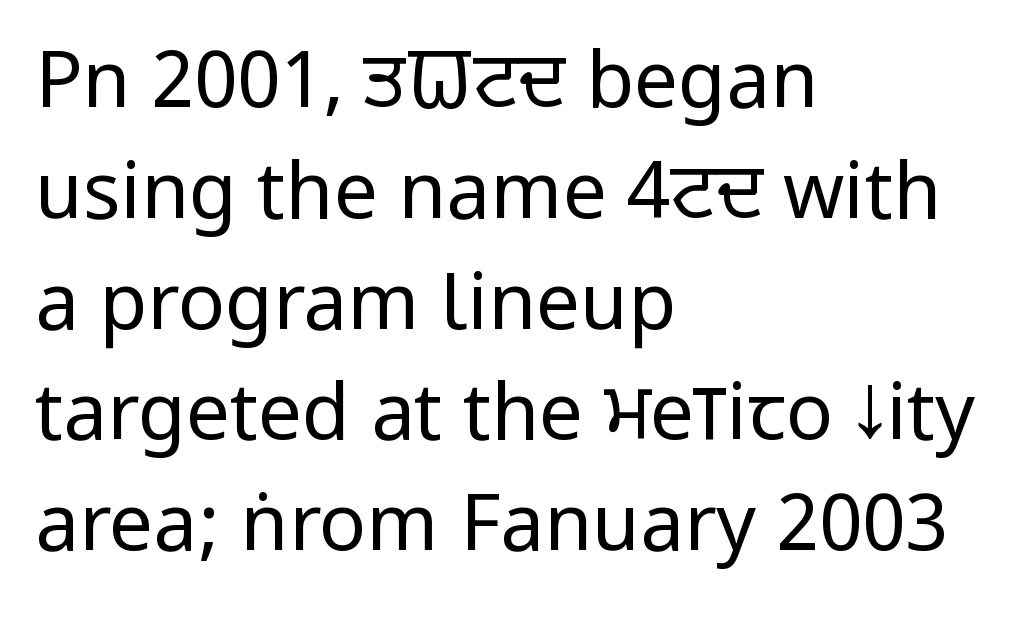
{"serif": "no", "italic": "no", "bold": "no", "weight": "regular", "width": "condensed", "stroke_contrast": "low", "x_height": "large", "monospaced": "no", "underline": "no", "align": "left", "line_spacing": "normal", "line_spacing_ratio": 1.42, "letter_spacing": "normal", "letter_spacing_em": 0.0, "glyph_px": 78}
